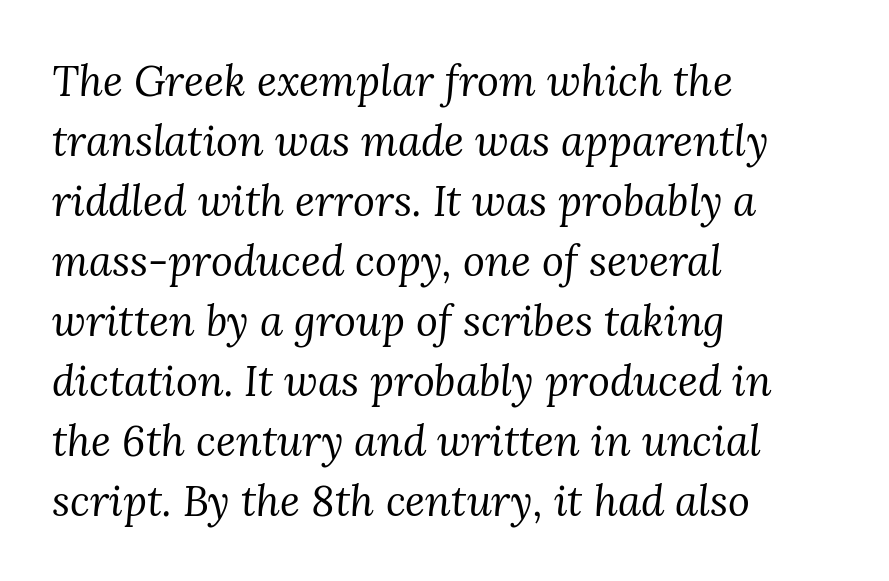
The words here are not underlined. Every character sits at an angle, as italics do. Font category for this specimen: serif. The line-height multiplier appears to be the usual default. The paragraph shown leans on its left margin. Proportional: the letters do not fall into vertical columns.
